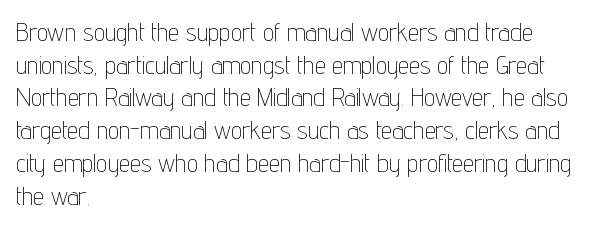
The image shows 25 px text type, upright; set left-aligned, normal line spacing (1.31x), normal letter spacing, not underlined.
